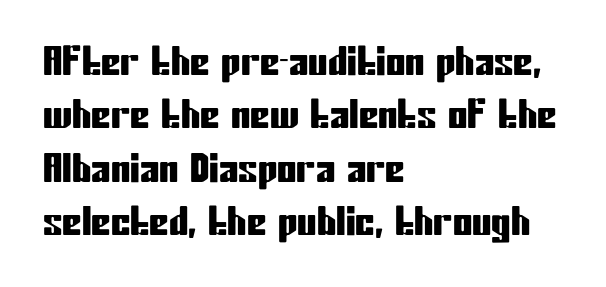
Looks like regular typesetting: each glyph gets only the width it needs. Is the block centered? No — it sits flush against the left margin. Font category for this specimen: sans-serif. Descenders are the only things crossing below the line. The horizontal fit of the characters is conventional and even.
